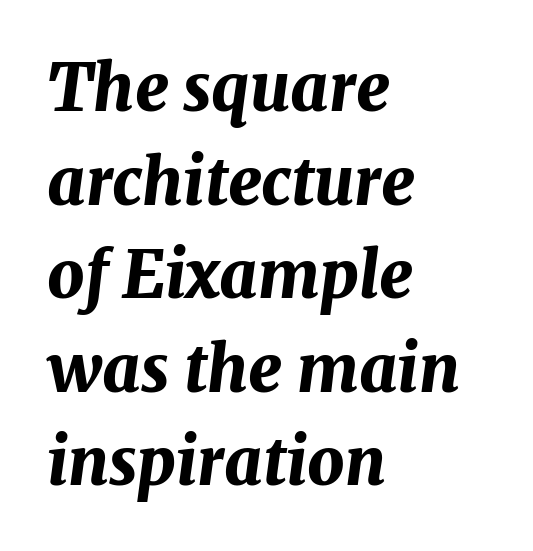
{"italic": "yes", "lean": "right", "slant_degrees": 7, "bold": "yes", "weight": "bold", "width": "normal", "stroke_contrast": "medium", "x_height": "medium", "monospaced": "no", "underline": "no", "align": "left", "line_spacing": "normal", "line_spacing_ratio": 1.44, "letter_spacing": "normal", "letter_spacing_em": 0.0, "glyph_px": 65}
